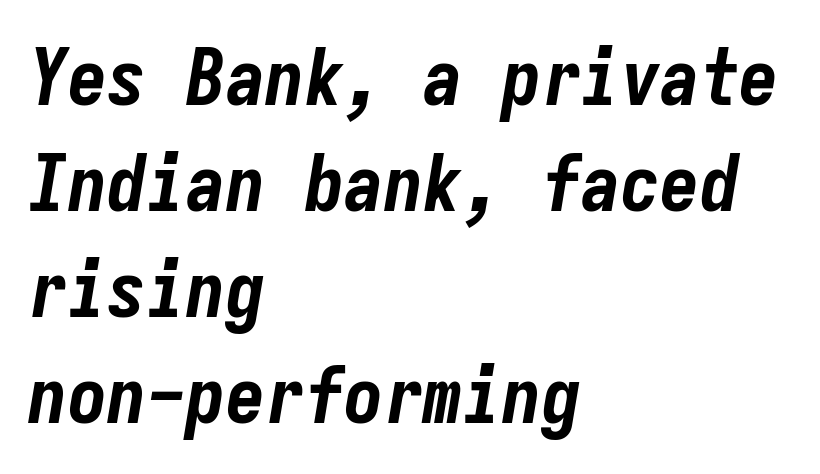
The image shows 79 px bold, condensed type, italic (leaning right), monospaced; set left-aligned, normal line spacing (1.34x), normal letter spacing, not underlined; low stroke contrast and a medium x-height.
